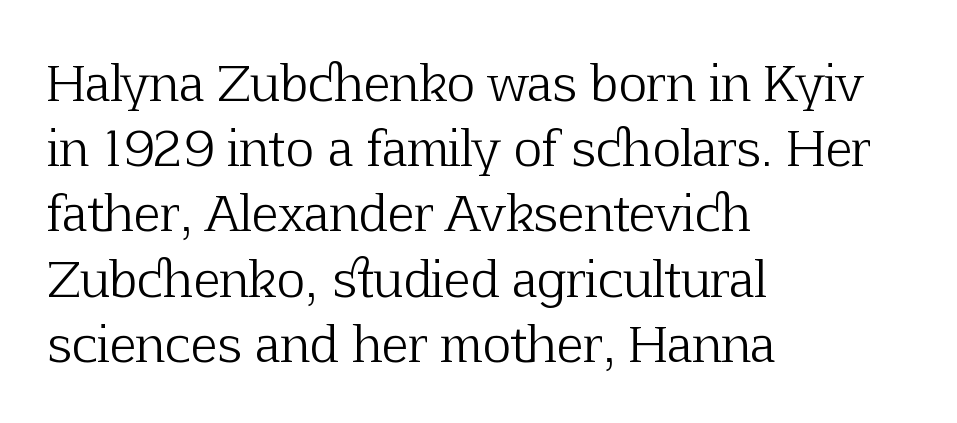
Which margin do the lines hug? The left one — the right edge is uneven. Heft: none added — not bold. This rendering features lettering with no underline. Students, note that the glyphs here touch the page at normal intervals. Varying glyph widths throughout — classic text-font behaviour.
